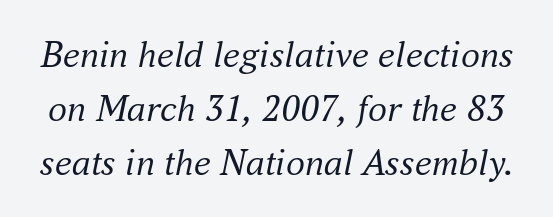
Rule under the text: the space is simply empty. The cut favours lightness, reaching ordinary text weight at its darkest. You can tell it's italic because the verticals aren't actually vertical. Here the glyphs are tracked normally, forming tight word shapes. These lines sit exactly where default settings would place them.
